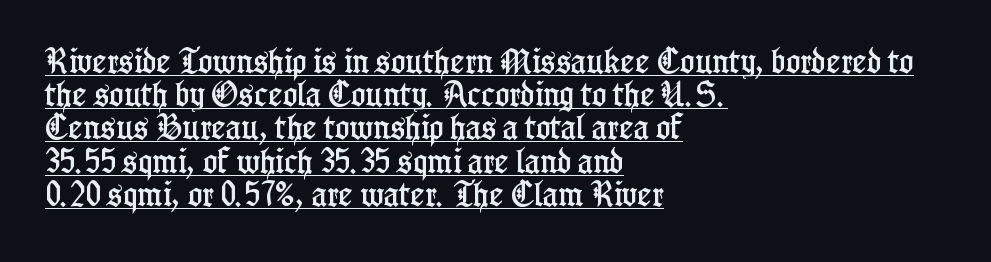
The image shows 27 px text type, upright; set left-aligned, line spacing 1.23x, normal letter spacing, underlined.
